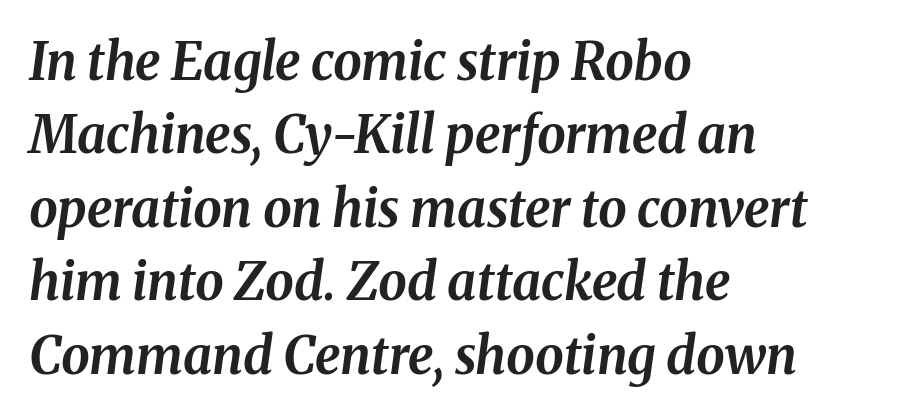
Does the weight exceed regular? Yes, all the way to bold. Characters are canted at an angle relative to the baseline's perpendicular. Normally led — the rows are evenly, conventionally spaced. A typesetter would call this proportional, since set widths differ per character. Compared with a centered layout, this one pins lines to the left instead.
